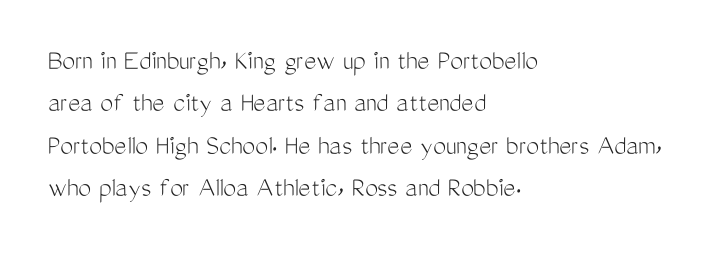
Q: Is the text bold? A: No.
Q: Is the text italic (slanted)? A: No, it is upright.
Q: Is the typeface a serif or a sans-serif typeface? A: Sans-serif.
Q: Is the text underlined? A: No.
Q: How is the paragraph aligned? A: Left-aligned.
Q: Is the spacing between letters normal or unusually wide? A: Normal.
Q: Is the spacing between lines tight, normal or loose? A: Normal.
Q: Width (condensed, normal, or wide)? A: Condensed.
Q: Stroke contrast? A: Medium.
Q: x-height? A: Medium.
Q: Monospaced? A: No.
